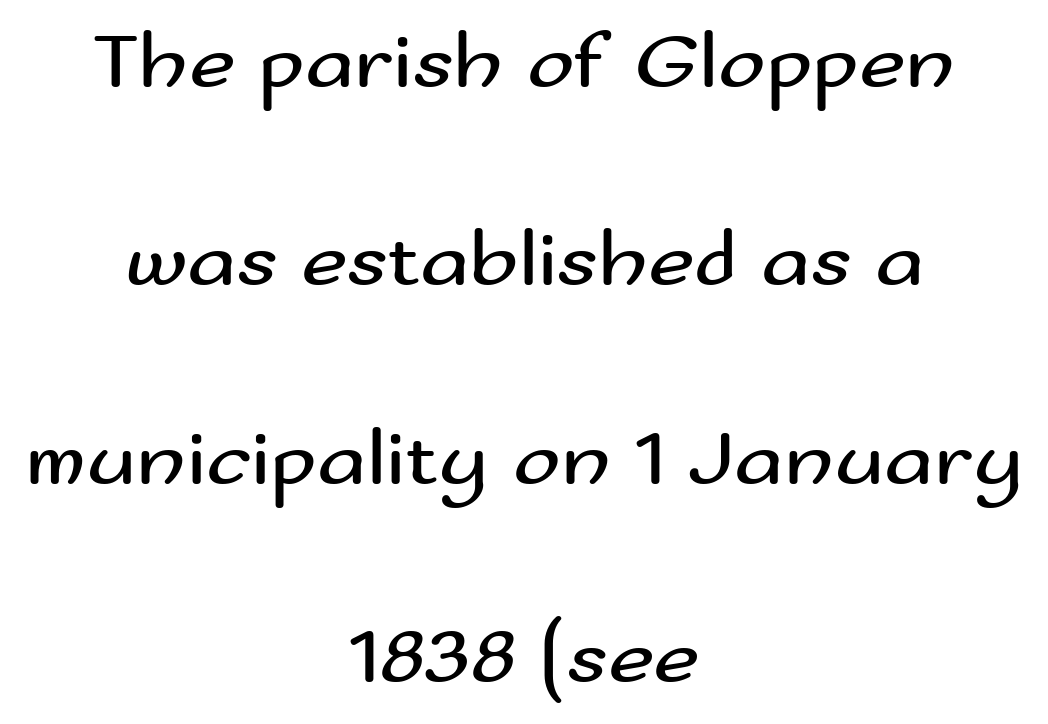
{"serif": "no", "italic": "no", "bold": "no", "weight": "regular", "width": "wide", "stroke_contrast": "medium", "x_height": "small", "monospaced": "no", "underline": "no", "align": "center", "line_spacing": "loose", "line_spacing_ratio": 2.48, "letter_spacing": "normal", "letter_spacing_em": 0.0, "glyph_px": 80}
